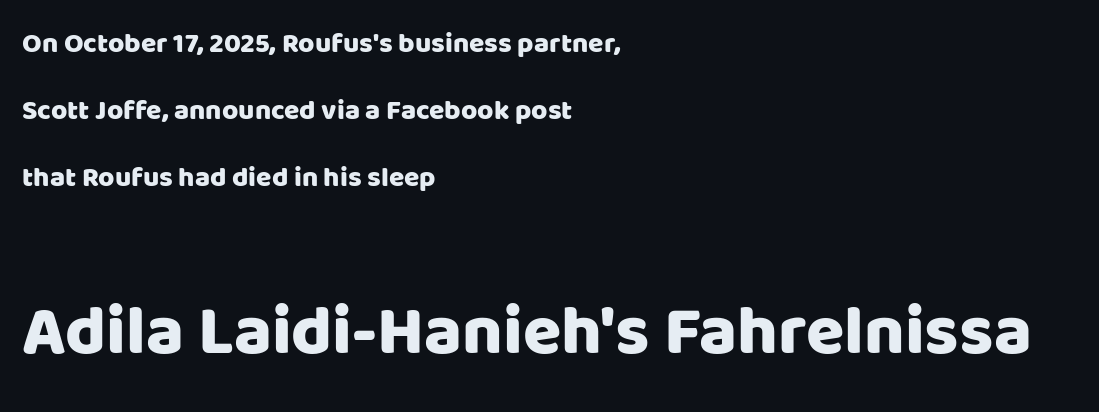
Do the characters align in a grid? No, the font is proportional. Only glyphs here, with clear space below each row. Here the glyphs are tracked normally, forming tight word shapes. To sum up the face: it is a sans, with no serifs.
